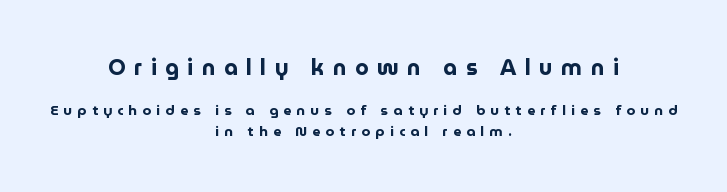
Q: Is the text bold? A: Yes.
Q: Is the text italic (slanted)? A: No, it is upright.
Q: Is the text underlined? A: No.
Q: How is the paragraph aligned? A: Centered.
Q: Is the spacing between letters normal or unusually wide? A: Unusually wide.
Q: Is the spacing between lines tight, normal or loose? A: Normal.
Q: Which block of text is set in a larger size, the first (top) or the second (bottom)? A: The first (top) one.
